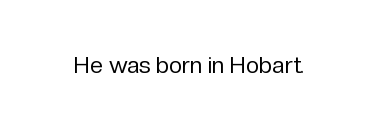
Q: Is the text bold? A: No.
Q: Is the text italic (slanted)? A: No, it is upright.
Q: Is the text underlined? A: No.
Q: Is the spacing between letters normal or unusually wide? A: Normal.
